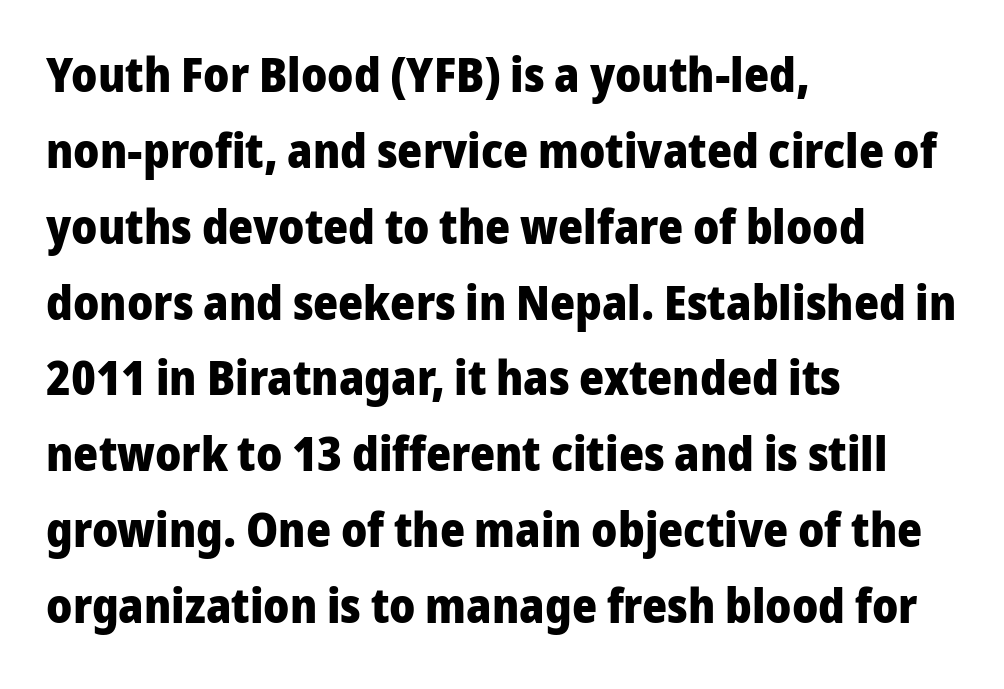
Is the type bold? Yes — the strokes are clearly thick and heavy. Do the characters align in a grid? No, the font is proportional. How would I describe the line gaps? Plain and ordinary. Honestly, the letter spacing is just normal — you wouldn't notice it.
